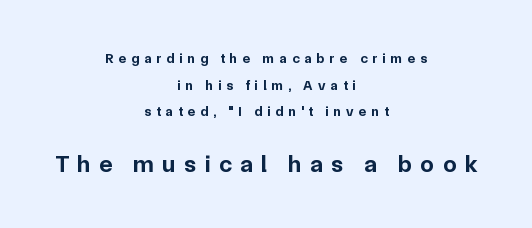
The image shows 24 px bold type, upright; set centered, loose line spacing (1.9x), unusually wide letter spacing (+0.36 em), not underlined; the second (bottom) block is 1.71x larger.
